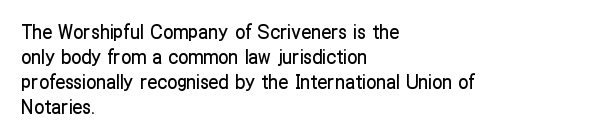
The image shows 20 px text type, upright; set left-aligned, normal line spacing (1.25x), normal letter spacing, not underlined.
